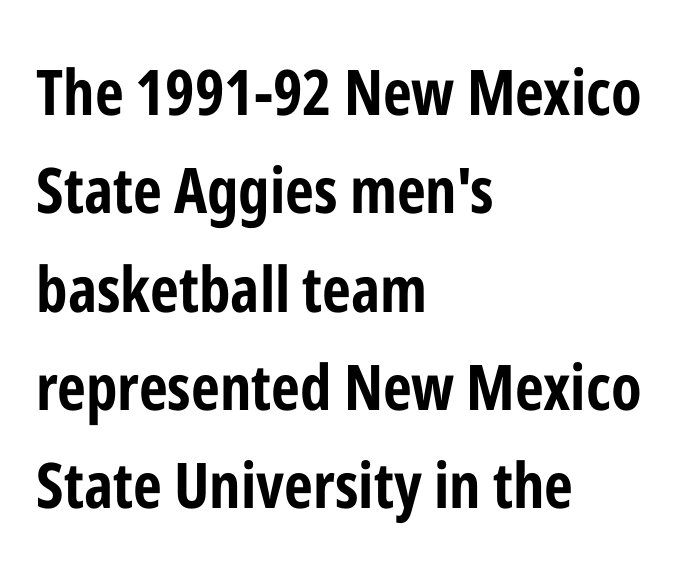
The image shows 63 px bold, condensed sans-serif type, upright; set left-aligned, normal line spacing (1.56x), normal letter spacing, not underlined; low stroke contrast and a medium x-height.
